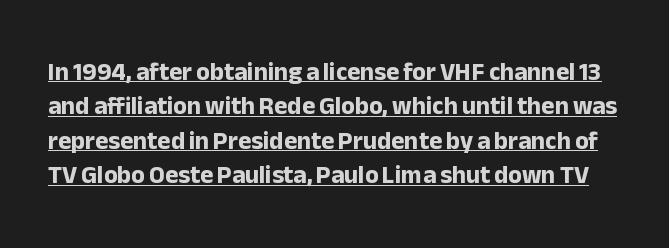
Every word sits above its own underline. Nothing unusual about the tracking: characters are spaced as the font intends. The sample has been set heavy, in full bold. The specimen reads as upright at a glance. A normal amount of white space separates one row of letters from the next.
